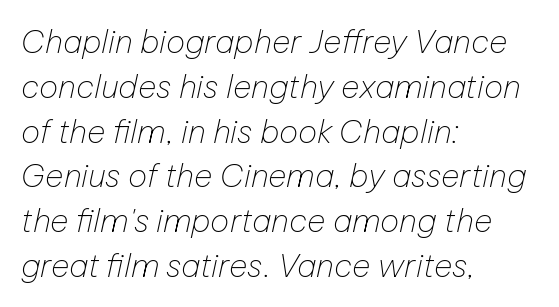
Q: Is the text bold? A: No.
Q: Is the text italic (slanted)? A: Yes, it leans right by about 12 degrees.
Q: Is the text underlined? A: No.
Q: How is the paragraph aligned? A: Left-aligned.
Q: Is the spacing between letters normal or unusually wide? A: Normal.
Q: Is the spacing between lines tight, normal or loose? A: Normal.
Q: Width (condensed, normal, or wide)? A: Normal.
Q: Stroke contrast? A: Low.
Q: x-height? A: Medium.
Q: Monospaced? A: No.
